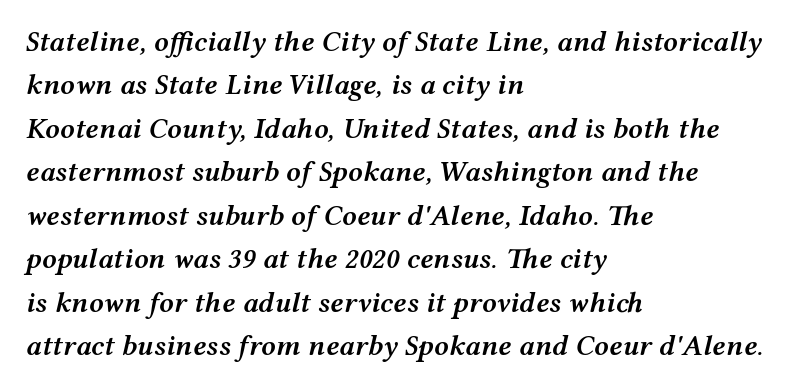
{"italic": "yes", "lean": "right", "slant_degrees": 12, "bold": "semi", "weight": "semibold", "width": "wide", "stroke_contrast": "medium", "x_height": "medium", "monospaced": "no", "underline": "no", "align": "left", "line_spacing": "normal", "line_spacing_ratio": 1.5, "letter_spacing": "normal", "letter_spacing_em": 0.0, "glyph_px": 29}
